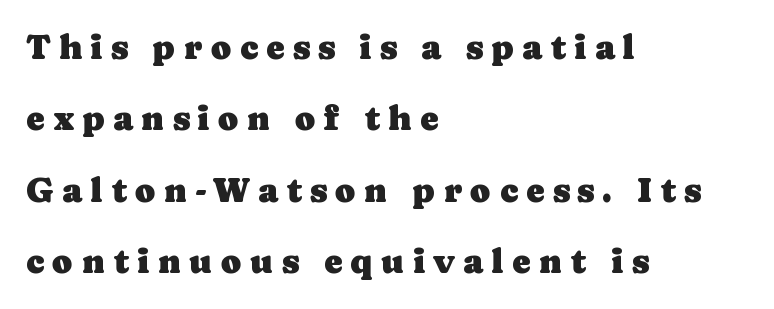
The image shows 35 px serif type, upright; set left-aligned, loose line spacing (2.04x), unusually wide letter spacing (+0.23 em), not underlined; low stroke contrast and a medium x-height.
